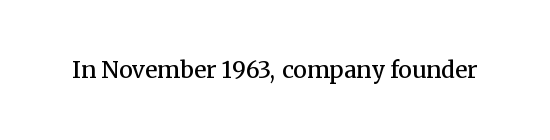
No extra tracking has been applied to these lines. The area under the type is left untouched. Weight: semibold (demi). If you drew a line through each stem, it would be perfectly vertical.
